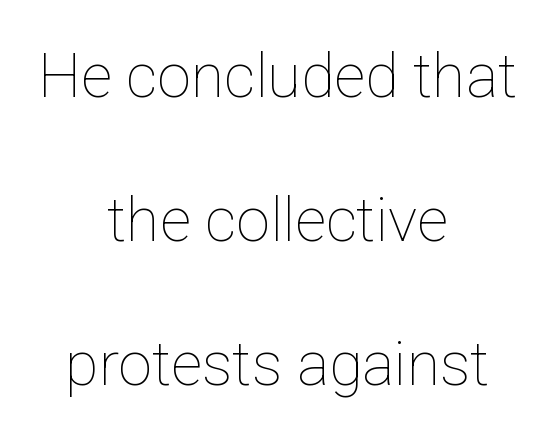
{"italic": "no", "bold": "no", "weight": "thin", "width": "normal", "stroke_contrast": "low", "x_height": "medium", "monospaced": "no", "underline": "no", "align": "center", "line_spacing": "loose", "line_spacing_ratio": 2.36, "letter_spacing": "normal", "letter_spacing_em": 0.0, "glyph_px": 61}
